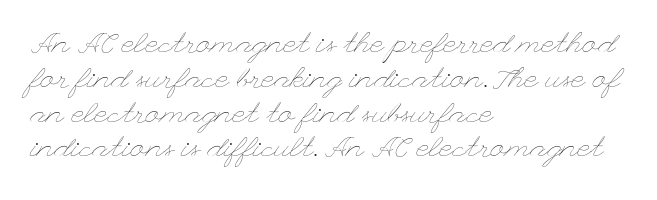
Q: Is the text bold? A: No.
Q: Is the text italic (slanted)? A: Yes.
Q: Is the text underlined? A: No.
Q: How is the paragraph aligned? A: Left-aligned.
Q: Is the spacing between letters normal or unusually wide? A: Normal.
Q: Width (condensed, normal, or wide)? A: Wide.
Q: Stroke contrast? A: Low.
Q: x-height? A: Small.
